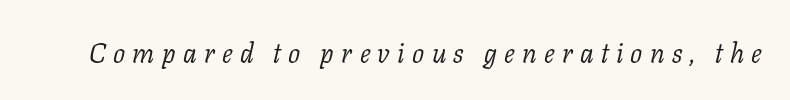
{"italic": "yes", "lean": "right", "slant_degrees": 11, "bold": "no", "underline": "no", "letter_spacing": "wide", "letter_spacing_em": 0.27, "glyph_px": 27}
